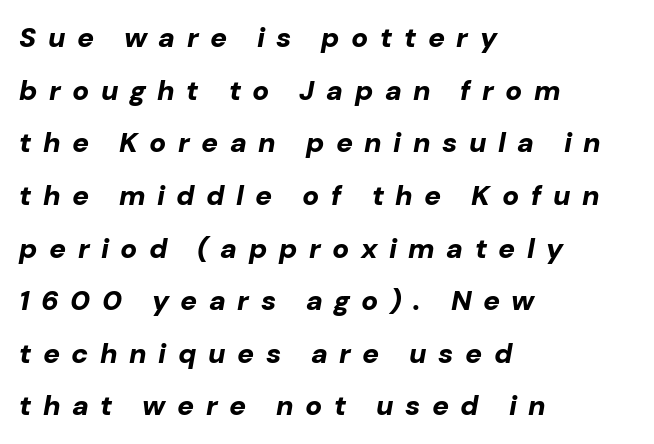
The paragraph has a hard left edge and a soft right edge. Only glyphs here, with clear space below each row. Do the characters align in a grid? No, the font is proportional. A typesetter would call this heavily tracked-out type.
